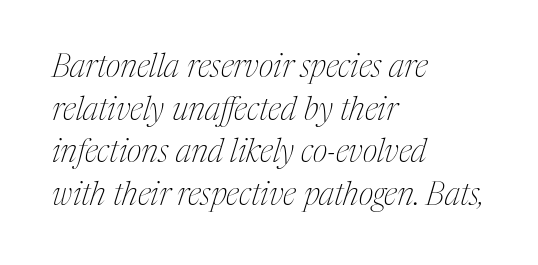
{"serif": "yes", "italic": "yes", "lean": "right", "slant_degrees": 17, "bold": "no", "weight": "thin", "width": "condensed", "stroke_contrast": "medium", "x_height": "medium", "monospaced": "no", "underline": "no", "align": "left", "line_spacing": "normal", "line_spacing_ratio": 1.33, "letter_spacing": "normal", "letter_spacing_em": 0.0, "glyph_px": 32}
